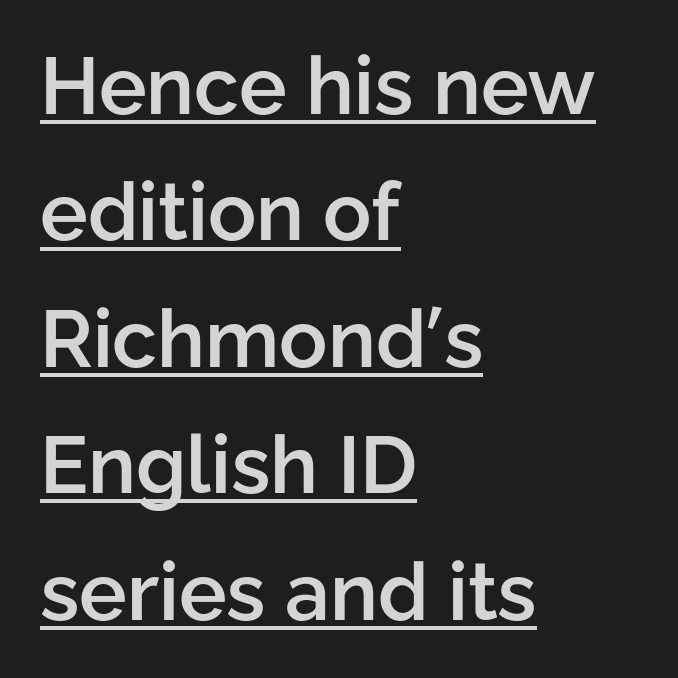
{"serif": "no", "italic": "no", "bold": "semi", "weight": "semibold", "width": "normal", "stroke_contrast": "low", "x_height": "medium", "monospaced": "no", "underline": "yes", "align": "left", "line_spacing": "normal", "line_spacing_ratio": 1.58, "letter_spacing": "normal", "letter_spacing_em": 0.0, "glyph_px": 80}
